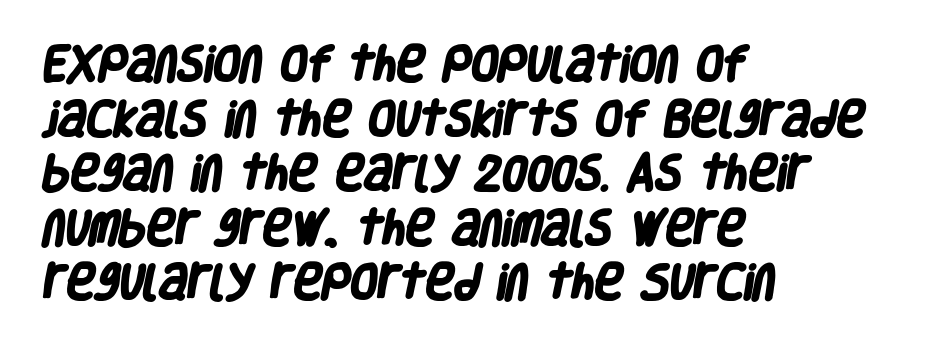
{"serif": "no", "bold": "yes", "weight": "heavy", "width": "condensed", "stroke_contrast": "low", "x_height": "large", "monospaced": "no", "underline": "no", "align": "left", "line_spacing": "normal", "line_spacing_ratio": 1.4, "letter_spacing": "normal", "letter_spacing_em": 0.0, "glyph_px": 39}
